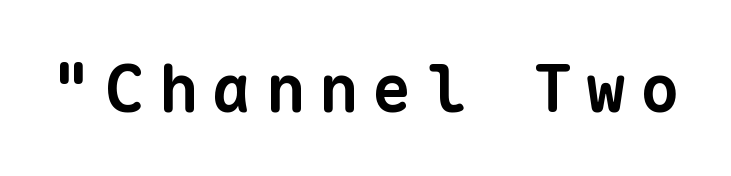
The image shows 66 px bold sans-serif type, monospaced; set unusually wide letter spacing (+0.21 em), not underlined; low stroke contrast and a medium x-height.
